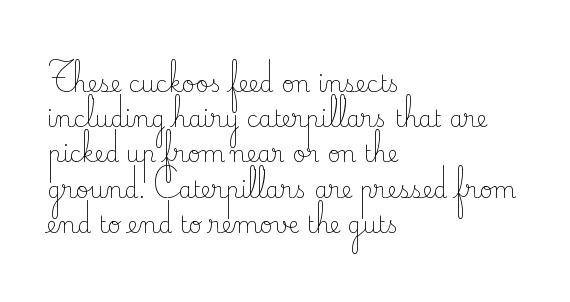
Q: Is the text bold? A: No.
Q: Is the text italic (slanted)? A: No, it is upright.
Q: Is the text underlined? A: No.
Q: How is the paragraph aligned? A: Left-aligned.
Q: Is the spacing between letters normal or unusually wide? A: Normal.
Q: Is the spacing between lines tight, normal or loose? A: Normal.
